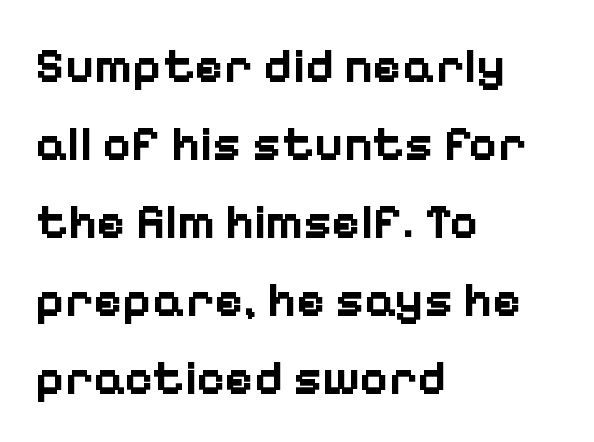
{"serif": "no", "italic": "no", "bold": "yes", "weight": "bold", "width": "normal", "stroke_contrast": "low", "x_height": "medium", "monospaced": "no", "underline": "no", "align": "left", "line_spacing": "normal", "line_spacing_ratio": 1.59, "letter_spacing": "normal", "letter_spacing_em": 0.0, "glyph_px": 49}
